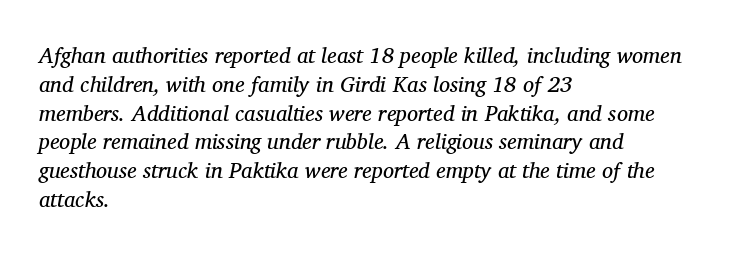
{"italic": "yes", "lean": "right", "slant_degrees": 11, "bold": "no", "underline": "no", "align": "left", "line_spacing": "normal", "line_spacing_ratio": 1.31, "letter_spacing": "normal", "letter_spacing_em": 0.0, "glyph_px": 22}
